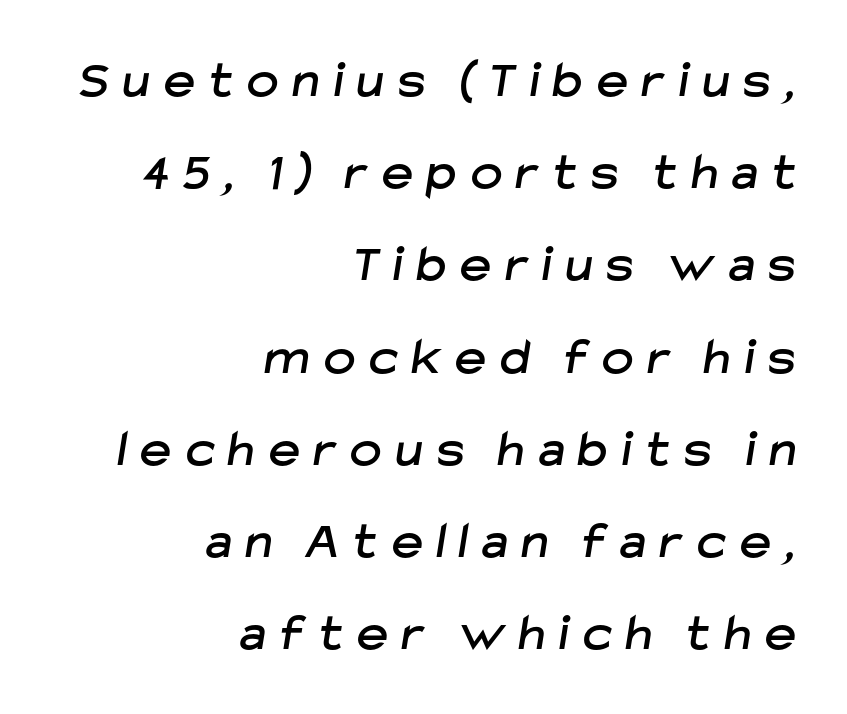
{"serif": "no", "width": "normal", "stroke_contrast": "low", "x_height": "medium", "monospaced": "no", "underline": "no", "align": "right", "line_spacing_ratio": 1.74, "letter_spacing": "wide", "letter_spacing_em": 0.27, "glyph_px": 53}
